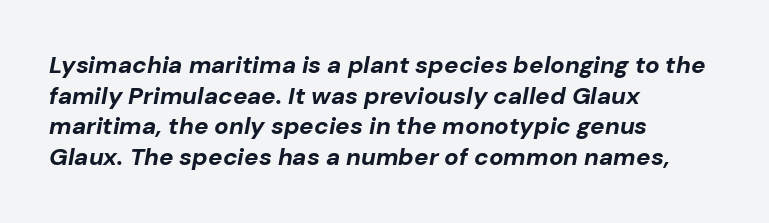
{"italic": "yes", "lean": "right", "slant_degrees": 10, "bold": "yes", "underline": "no", "align": "left", "line_spacing": "normal", "line_spacing_ratio": 1.28, "letter_spacing": "normal", "letter_spacing_em": 0.0, "glyph_px": 24}
